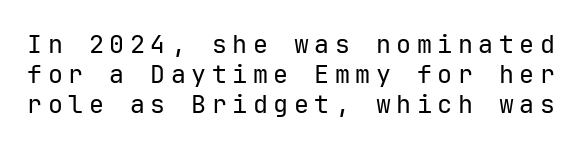
Q: Is the text bold? A: No.
Q: Is the text italic (slanted)? A: No, it is upright.
Q: Is the text underlined? A: No.
Q: Is the spacing between letters normal or unusually wide? A: Unusually wide.
